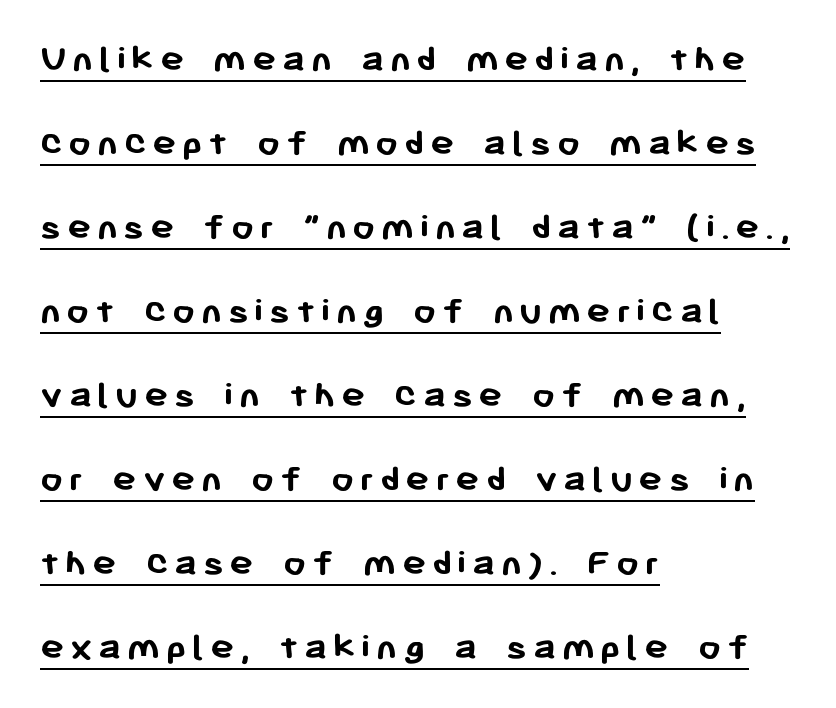
The image shows 40 px semibold sans-serif type, upright; set left-aligned, loose line spacing (2.1x), underlined; low stroke contrast and a medium x-height.
